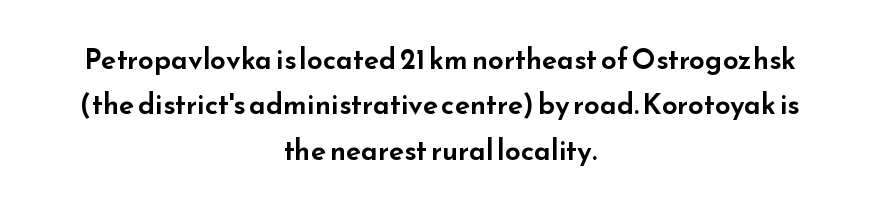
Q: Is the text italic (slanted)? A: No, it is upright.
Q: Is the typeface a serif or a sans-serif typeface? A: Sans-serif.
Q: Is the text underlined? A: No.
Q: How is the paragraph aligned? A: Centered.
Q: Is the spacing between letters normal or unusually wide? A: Normal.
Q: Is the spacing between lines tight, normal or loose? A: Normal.
Q: Width (condensed, normal, or wide)? A: Wide.
Q: Stroke contrast? A: Low.
Q: x-height? A: Small.
Q: Monospaced? A: No.
